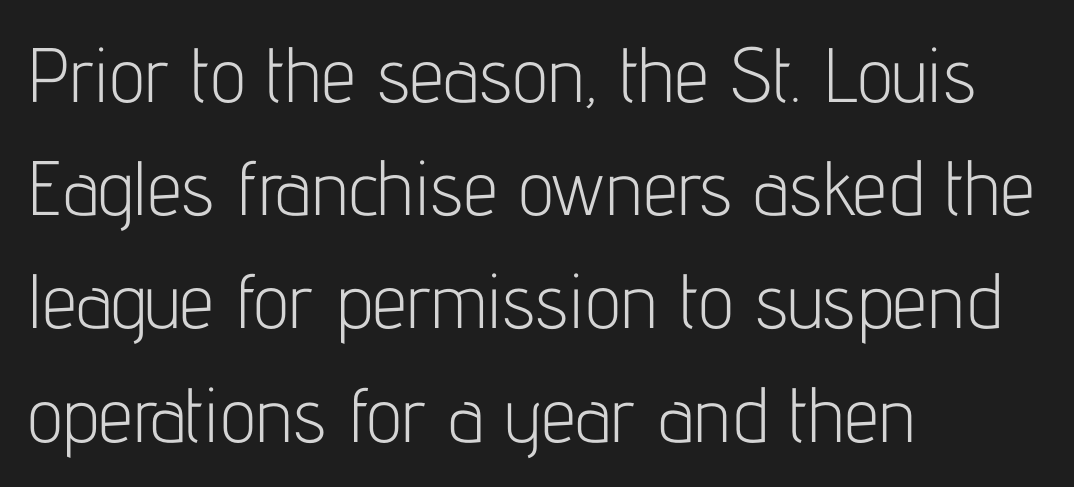
{"serif": "no", "italic": "no", "bold": "no", "weight": "light", "width": "condensed", "stroke_contrast": "low", "x_height": "medium", "monospaced": "no", "underline": "no", "align": "left", "line_spacing": "normal", "line_spacing_ratio": 1.47, "letter_spacing": "normal", "letter_spacing_em": 0.0, "glyph_px": 77}
